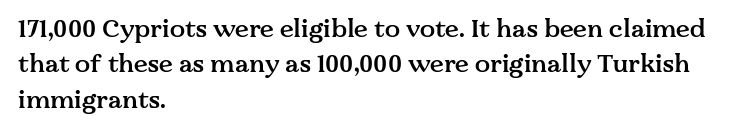
{"italic": "no", "bold": "semi", "underline": "no", "align": "left", "line_spacing": "normal", "line_spacing_ratio": 1.42, "letter_spacing": "normal", "letter_spacing_em": 0.0, "glyph_px": 25}
